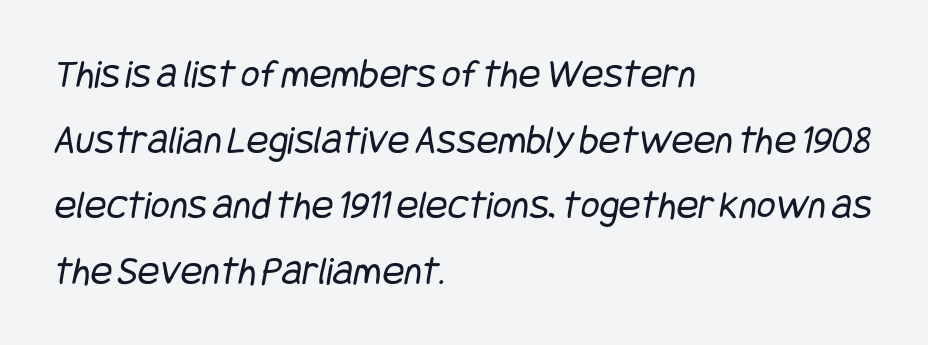
Where is the straight margin? On the left. The block of text has a typical density, with ordinary space between rows. Letters rest on an invisible, unmarked baseline. Stems and bowls with no extra thickness — not bold. Classification — sans serif. This rendering leaves character spacing at its baseline value.
